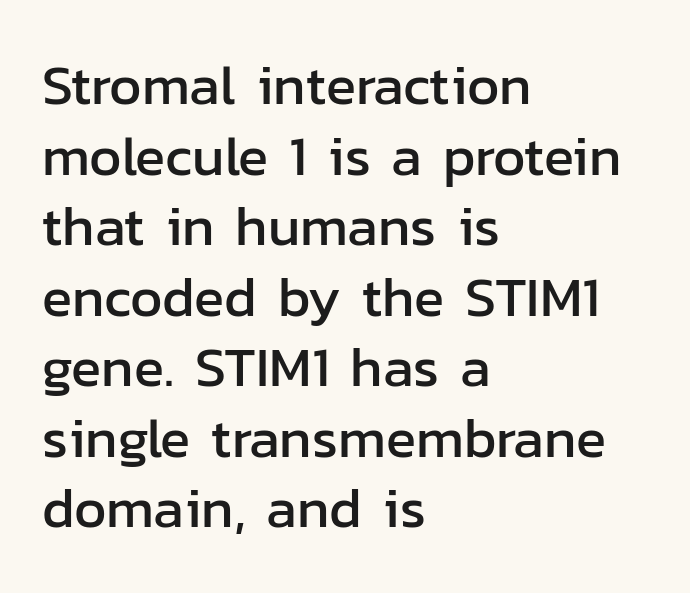
These lines are set flush left with a ragged right edge. Spacing verdict: proportional, widths tailored to each character. Evenly set lines give the paragraph a standard silhouette. Ascenders rise straight up at ninety degrees. The designer went with a sans here, leaving each stem footless. Standard letterfit; no display-style spreading of the glyphs.
